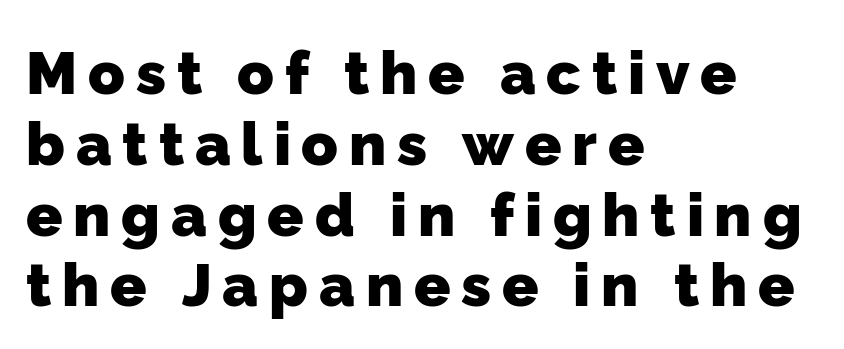
Heft: maximum for text — a bold. I'd call this a sans setting — the letters go barefoot. Varying glyph widths throughout — classic text-font behaviour. Honestly, there is no underline to notice here at all. The rendering anchors every line to the left-hand side.
